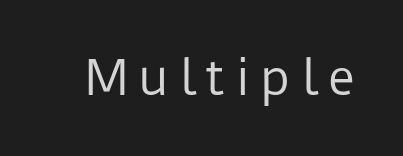
{"serif": "no", "italic": "no", "bold": "no", "weight": "regular", "width": "normal", "stroke_contrast": "low", "x_height": "medium", "monospaced": "no", "underline": "no", "letter_spacing": "wide", "letter_spacing_em": 0.21, "glyph_px": 47}
